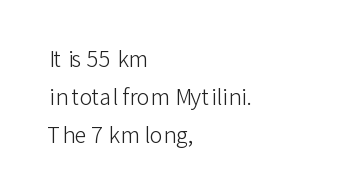
{"italic": "no", "bold": "no", "underline": "no", "align": "left", "line_spacing_ratio": 1.73, "letter_spacing": "normal", "letter_spacing_em": 0.0, "glyph_px": 22}
